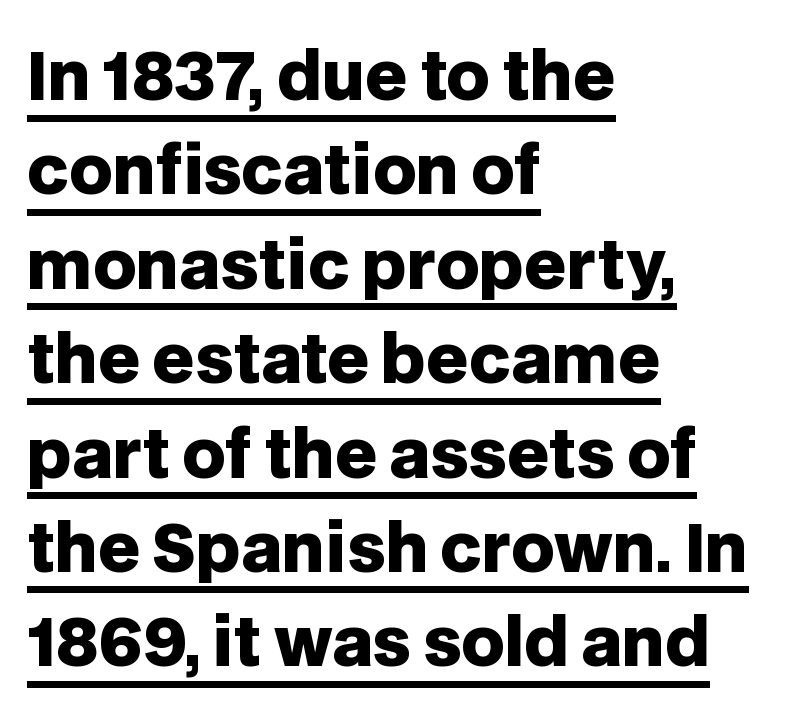
Q: Is the text bold? A: Yes.
Q: Is the text italic (slanted)? A: No, it is upright.
Q: Is the typeface a serif or a sans-serif typeface? A: Sans-serif.
Q: Is the text underlined? A: Yes.
Q: How is the paragraph aligned? A: Left-aligned.
Q: Is the spacing between letters normal or unusually wide? A: Normal.
Q: Is the spacing between lines tight, normal or loose? A: Normal.
Q: Width (condensed, normal, or wide)? A: Normal.
Q: Stroke contrast? A: Low.
Q: x-height? A: Large.
Q: Monospaced? A: No.
